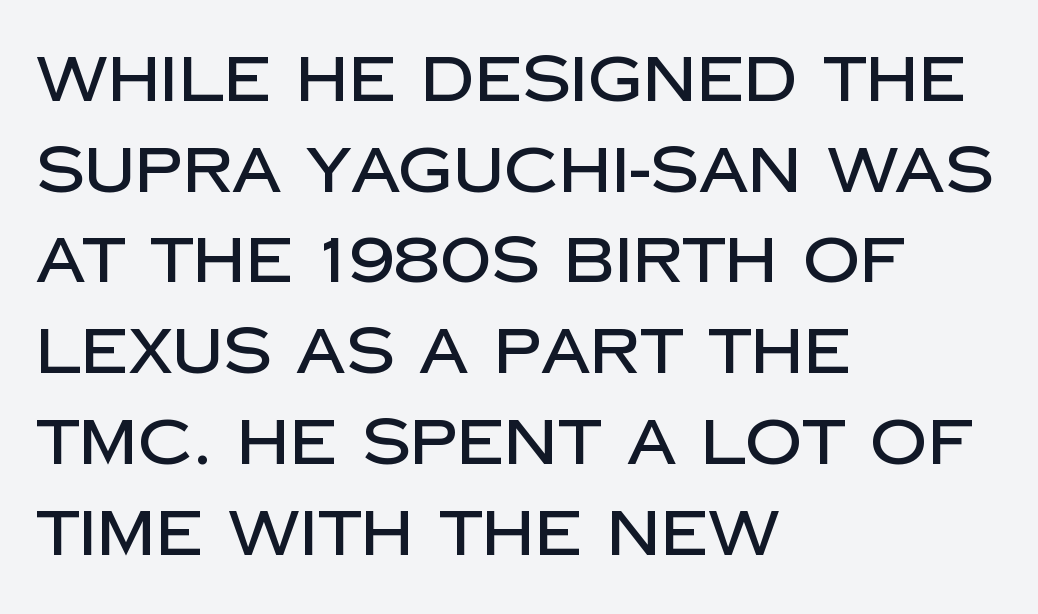
A typesetter would mark this as roman, not italic. Which margin do the lines hug? The left one — the right edge is uneven. Observe the absence of serifs on each vertical stroke in this sample. A bare baseline throughout the passage. A typesetter would call this proportional, since set widths differ per character. The gaps between neighbouring characters are ordinary and unremarkable.
